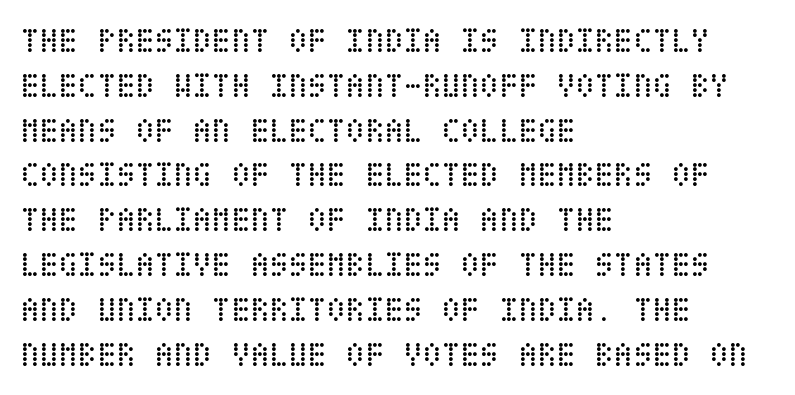
Leftover space on each line is placed entirely after the last word. Only glyphs here, with clear space below each row. Each word holds together tightly as a unit, with standard inter-letter gaps. Does the leading feel generous? No, just average. Unbolded letterforms with no extra heft. Ordinary non-slanted type is in use.
